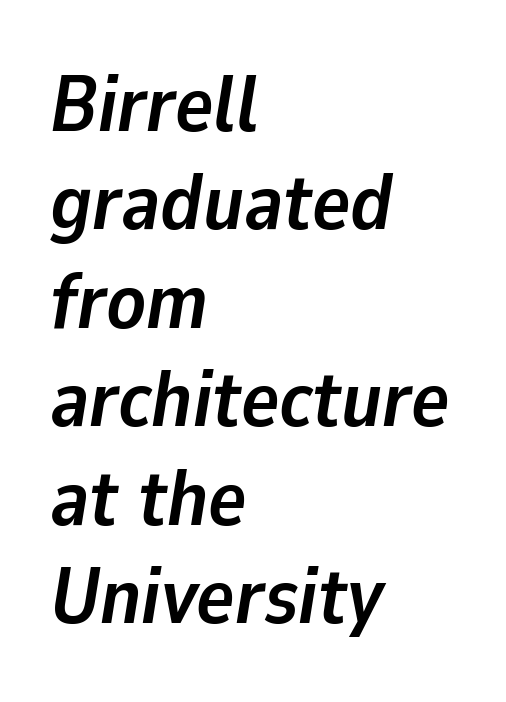
Q: Is the text bold? A: Yes.
Q: Is the text italic (slanted)? A: Yes, it leans right by about 9 degrees.
Q: Is the text underlined? A: No.
Q: How is the paragraph aligned? A: Left-aligned.
Q: Is the spacing between letters normal or unusually wide? A: Normal.
Q: Width (condensed, normal, or wide)? A: Normal.
Q: Stroke contrast? A: Low.
Q: x-height? A: Medium.
Q: Monospaced? A: No.
